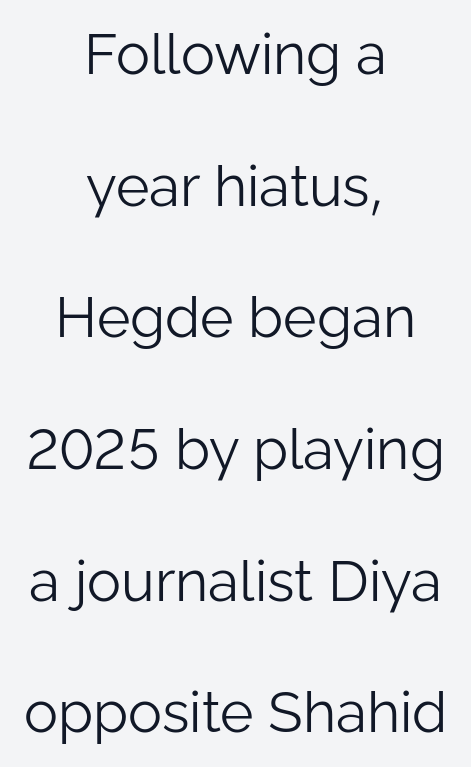
{"serif": "no", "italic": "no", "bold": "no", "weight": "light", "width": "normal", "stroke_contrast": "low", "x_height": "medium", "monospaced": "no", "underline": "no", "align": "center", "line_spacing": "loose", "line_spacing_ratio": 2.31, "letter_spacing": "normal", "letter_spacing_em": 0.0, "glyph_px": 57}
